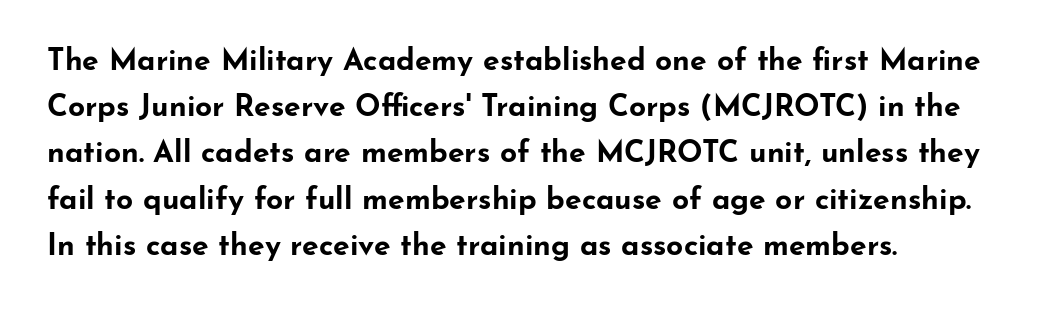
Q: Is the text bold? A: Yes.
Q: Is the text italic (slanted)? A: No, it is upright.
Q: Is the typeface a serif or a sans-serif typeface? A: Sans-serif.
Q: Is the text underlined? A: No.
Q: How is the paragraph aligned? A: Left-aligned.
Q: Is the spacing between letters normal or unusually wide? A: Normal.
Q: Is the spacing between lines tight, normal or loose? A: Normal.
Q: Width (condensed, normal, or wide)? A: Wide.
Q: Stroke contrast? A: Low.
Q: x-height? A: Small.
Q: Monospaced? A: No.
